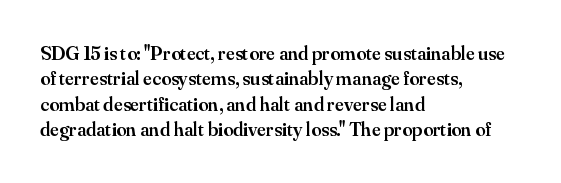
{"italic": "no", "bold": "semi", "underline": "no", "align": "left", "line_spacing": "normal", "line_spacing_ratio": 1.27, "letter_spacing": "normal", "letter_spacing_em": 0.0, "glyph_px": 20}
